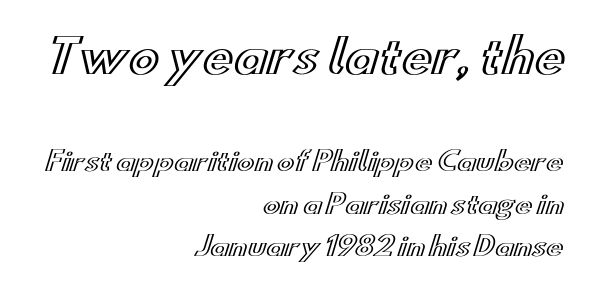
The image shows 46 px wide type; set right-aligned, normal line spacing (1.65x), normal letter spacing, not underlined; the first (top) block is 1.77x larger; a small x-height.
